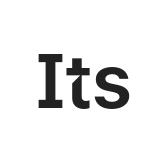
The image shows 74 px sans-serif type, upright; set normal letter spacing, not underlined; low stroke contrast and a medium x-height.
